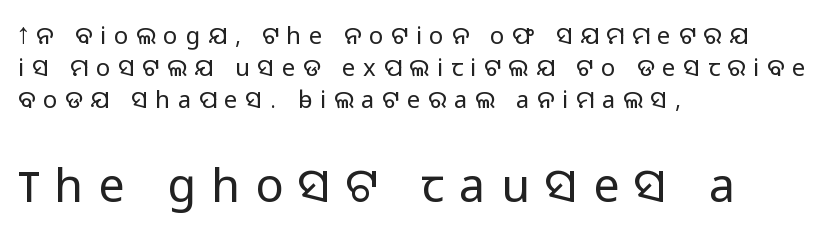
Is there any slant? The stems are plumb. Check where the strokes stop: nothing finishes them off — pure sans. Descender tails drop into unmarked territory. The face used here is proportionally spaced, like ordinary book or web type. The letters are spread apart with noticeably loose tracking.
